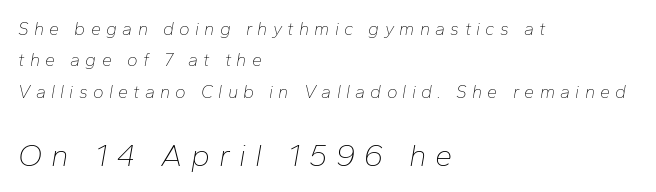
The image shows 31 px thin type, italic (leaning right); set left-aligned, line spacing 1.74x, unusually wide letter spacing (+0.29 em), not underlined; the second (bottom) block is 1.72x larger; low stroke contrast and a medium x-height.
